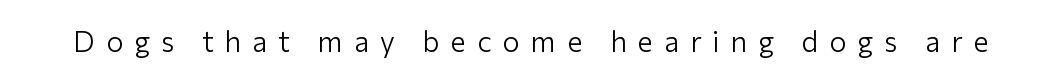
The words here are not underlined. A typesetter would call this proportional, since set widths differ per character. Is this a sans? Yes — the strokes have no serifs. Words appear elongated and porous because spacing is wide. Italic: no, the glyphs are upright roman.
